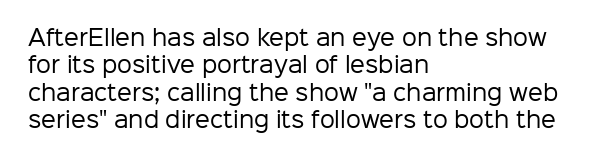
Reading down the block, your eye returns to a fixed left position each line. The weight tops out at a normal text grade. Interline gaps are of average width in this sample. The letters sit at their default tracking, neither squeezed nor spread.
